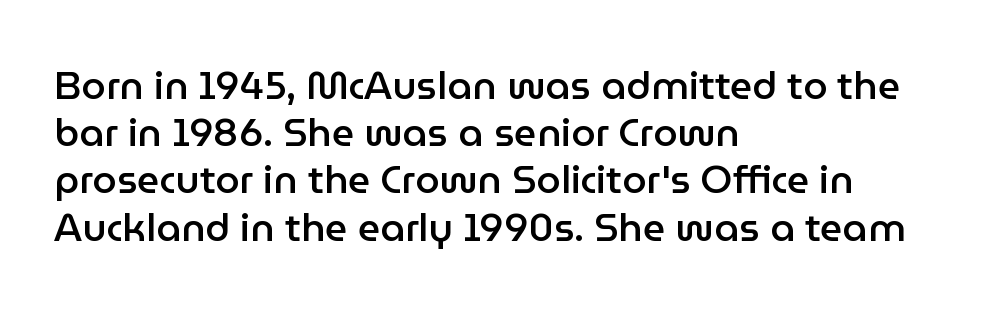
{"serif": "no", "italic": "no", "bold": "semi", "weight": "semibold", "width": "normal", "stroke_contrast": "low", "x_height": "medium", "monospaced": "no", "underline": "no", "align": "left", "line_spacing_ratio": 1.21, "letter_spacing": "normal", "letter_spacing_em": 0.0, "glyph_px": 39}
